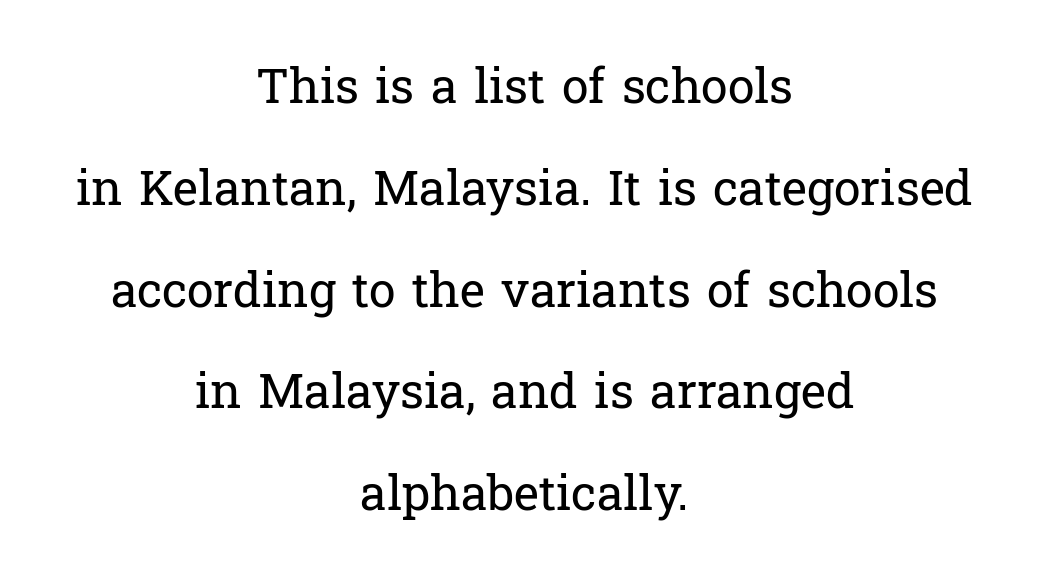
Q: Is the text bold? A: No.
Q: Is the text italic (slanted)? A: No, it is upright.
Q: Is the typeface a serif or a sans-serif typeface? A: Serif.
Q: Is the text underlined? A: No.
Q: How is the paragraph aligned? A: Centered.
Q: Is the spacing between letters normal or unusually wide? A: Normal.
Q: Is the spacing between lines tight, normal or loose? A: Loose.
Q: Width (condensed, normal, or wide)? A: Normal.
Q: Stroke contrast? A: Low.
Q: x-height? A: Medium.
Q: Monospaced? A: No.
